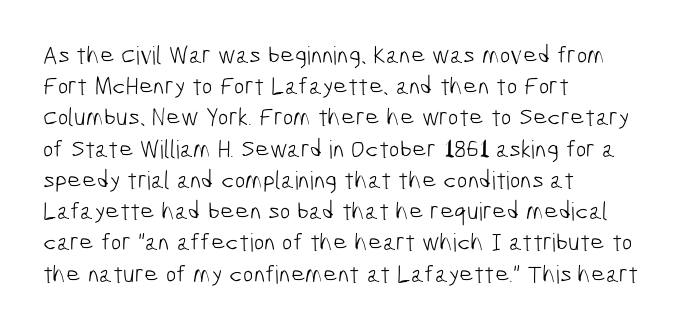
{"bold": "no", "underline": "no", "align": "left", "line_spacing": "normal", "line_spacing_ratio": 1.25, "letter_spacing": "normal", "letter_spacing_em": 0.0, "glyph_px": 25}
